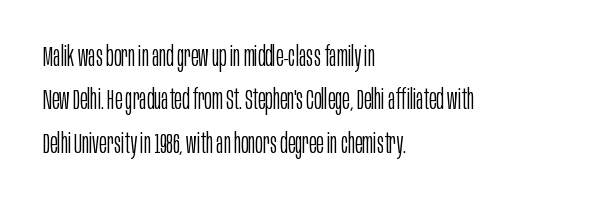
Ordinary non-slanted type is in use. In terms of letterform style, serifs are entirely absent. Heaviness? Minimal to ordinary, like unemphasized prose. This rendering leaves character spacing at its baseline value. This block has exactly the height ordinary leading produces. Typeset ragged right — the left edge is the straight one.
